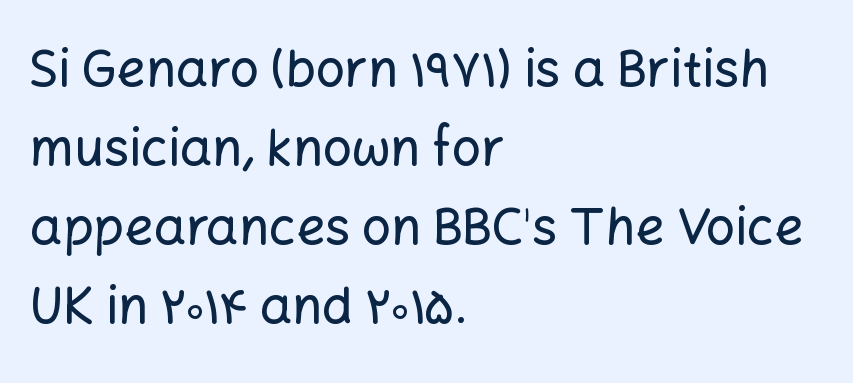
Q: Is the text italic (slanted)? A: No, it is upright.
Q: Is the typeface a serif or a sans-serif typeface? A: Sans-serif.
Q: Is the text underlined? A: No.
Q: How is the paragraph aligned? A: Left-aligned.
Q: Is the spacing between letters normal or unusually wide? A: Normal.
Q: Is the spacing between lines tight, normal or loose? A: Normal.
Q: Width (condensed, normal, or wide)? A: Normal.
Q: Stroke contrast? A: Low.
Q: x-height? A: Medium.
Q: Monospaced? A: No.
